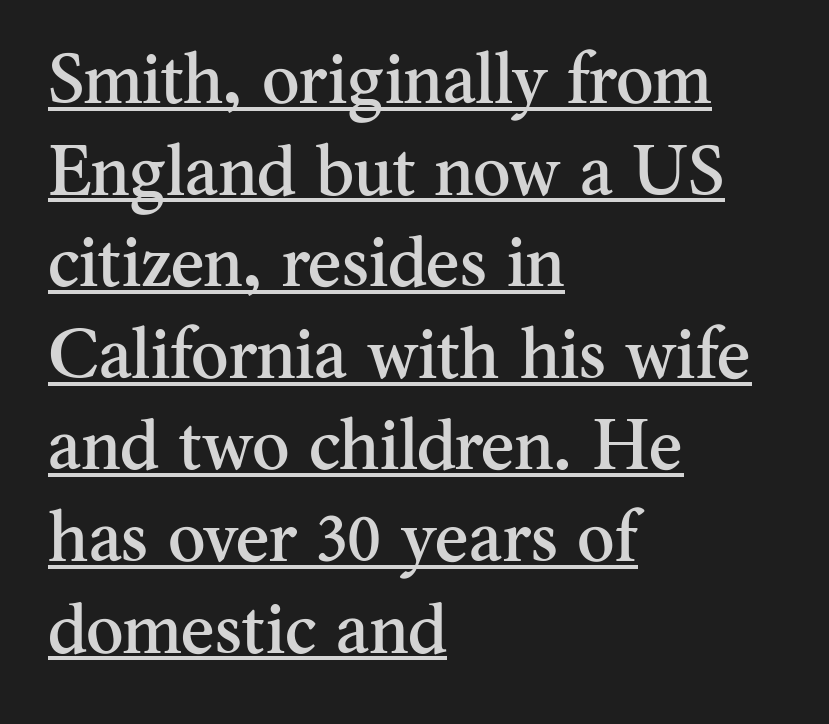
{"serif": "yes", "italic": "no", "width": "normal", "stroke_contrast": "medium", "x_height": "small", "monospaced": "no", "underline": "yes", "align": "left", "line_spacing": "normal", "line_spacing_ratio": 1.29, "letter_spacing": "normal", "letter_spacing_em": 0.0, "glyph_px": 71}
